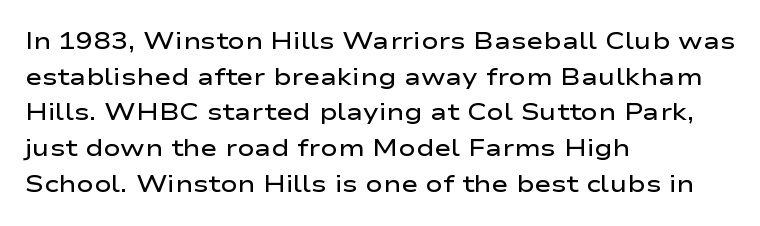
The image shows 23 px text type, upright; set left-aligned, normal line spacing (1.55x), normal letter spacing, not underlined.
